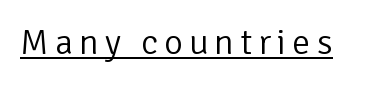
On a weight scale, this lands at 450 or below. Italic? Not at all — the glyphs are vertical. You can tell from the bare stems that sans-serif type was used. Here the designer chose a conventional face with non-uniform glyph widths. Compared with undecorated copy, this sample adds a rule below the words.
